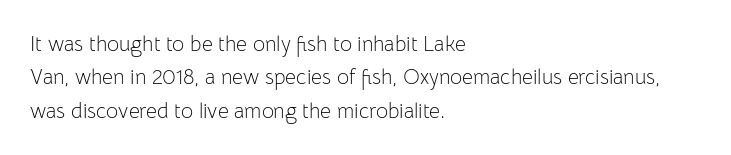
How would I describe the line gaps? Plain and ordinary. Weight: in the light-to-regular range. The type is set solid horizontally, with unmodified tracking. The lines are quadded left.
